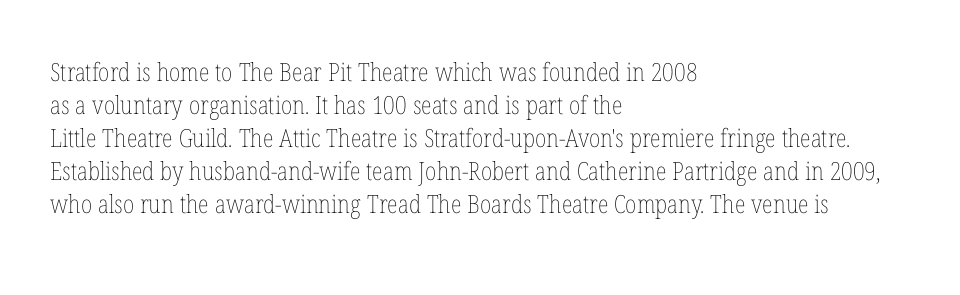
The image shows 25 px text type, upright; set left-aligned, normal line spacing (1.32x), normal letter spacing, not underlined.
